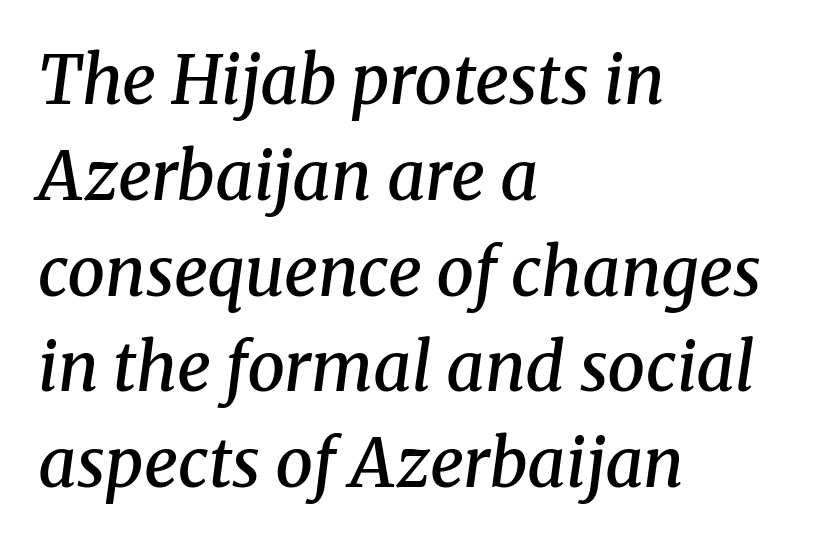
Looking at the ascenders, they clearly lean. Letters rest on an invisible, unmarked baseline. Weight: semibold (demi). Each word holds together tightly as a unit, with standard inter-letter gaps. Do the characters align in a grid? No, the font is proportional. Is there much room between lines? A standard amount, neither cramped nor airy.
